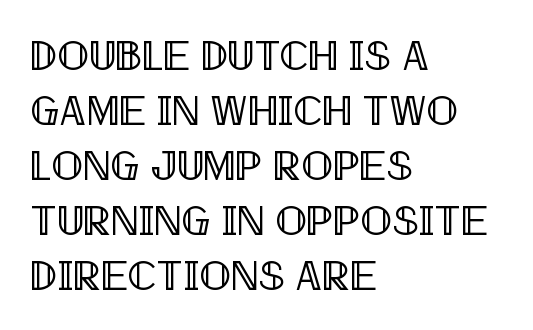
{"italic": "no", "width": "condensed", "x_height": "large", "monospaced": "no", "underline": "no", "align": "left", "line_spacing": "normal", "line_spacing_ratio": 1.31, "letter_spacing": "normal", "letter_spacing_em": 0.0, "glyph_px": 42}
